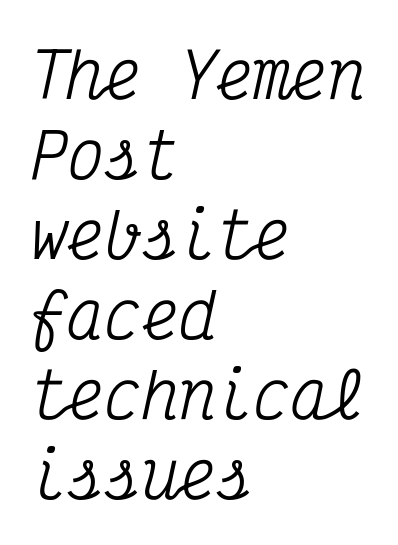
The image shows 62 px condensed serif type, italic (leaning right), monospaced; set left-aligned, normal line spacing (1.29x), normal letter spacing, not underlined; medium stroke contrast and a medium x-height.
